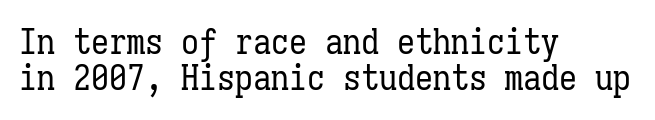
Q: Is the text bold? A: No.
Q: Is the text italic (slanted)? A: No, it is upright.
Q: Is the text underlined? A: No.
Q: How is the paragraph aligned? A: Left-aligned.
Q: Is the spacing between letters normal or unusually wide? A: Normal.
Q: Is the spacing between lines tight, normal or loose? A: Tight.
Q: Width (condensed, normal, or wide)? A: Condensed.
Q: Stroke contrast? A: Low.
Q: x-height? A: Medium.
Q: Monospaced? A: Yes.
